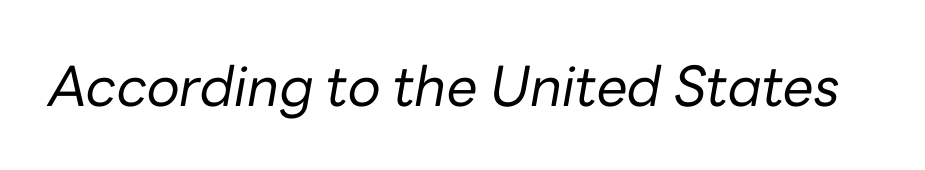
The image shows 55 px regular-weight type, italic (leaning right); set normal letter spacing, not underlined; low stroke contrast and a medium x-height.
